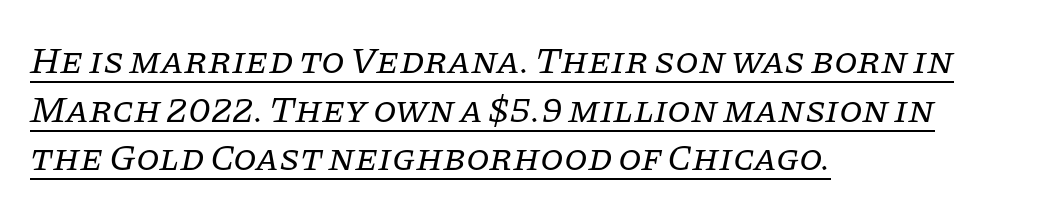
The image shows 38 px regular-weight serif type, italic (leaning right); set left-aligned, normal line spacing (1.28x), normal letter spacing, underlined; low stroke contrast and a large x-height.
